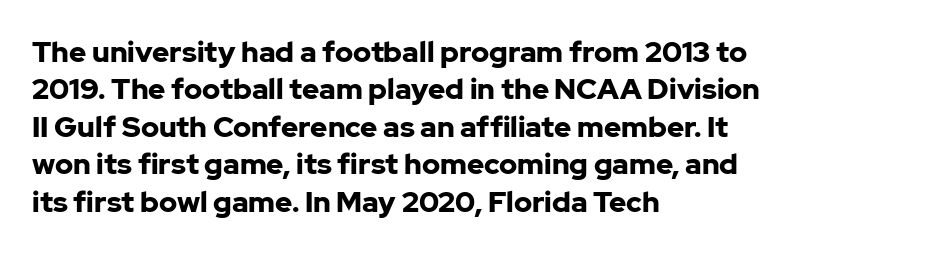
Reading down the block, your eye returns to a fixed left position each line. Vertically, the passage feels balanced, rows spaced as you'd expect. Character widths vary here, with narrow letters taking less room than wide ones. These lines keep a tight, regular rhythm from letter to letter. The typeface chosen for these lines omits serifs. Decoration check: the copy has no underline.
